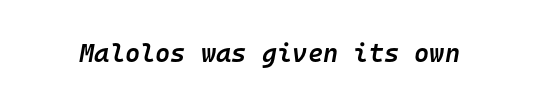
Q: Is the text bold? A: Semi-bold.
Q: Is the text italic (slanted)? A: Yes, it leans right by about 10 degrees.
Q: Is the text underlined? A: No.
Q: Is the spacing between letters normal or unusually wide? A: Normal.
